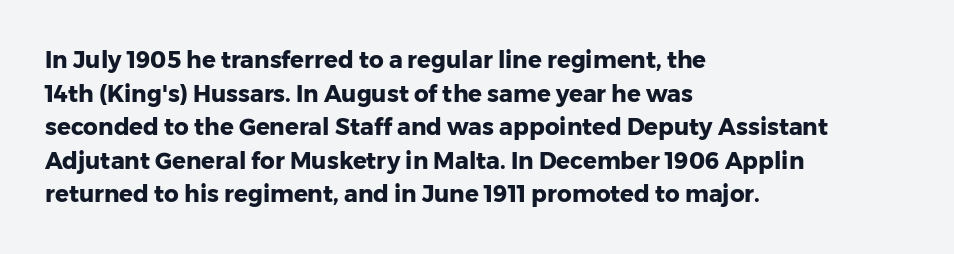
{"italic": "no", "bold": "yes", "underline": "no", "align": "left", "line_spacing": "normal", "line_spacing_ratio": 1.46, "letter_spacing": "normal", "letter_spacing_em": 0.0, "glyph_px": 23}
